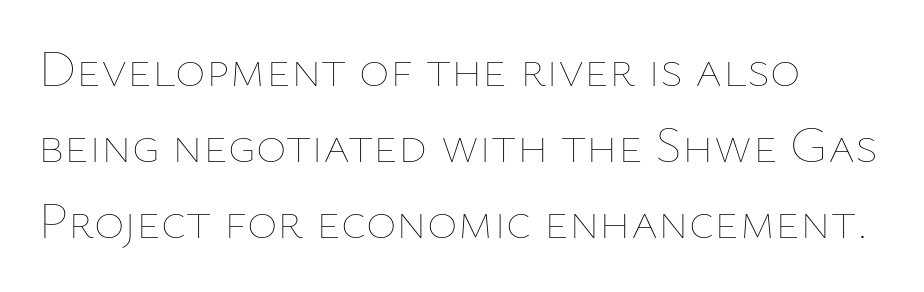
{"italic": "no", "bold": "no", "weight": "thin", "width": "normal", "stroke_contrast": "low", "x_height": "medium", "monospaced": "no", "underline": "no", "align": "left", "line_spacing": "normal", "line_spacing_ratio": 1.46, "letter_spacing": "normal", "letter_spacing_em": 0.0, "glyph_px": 52}
